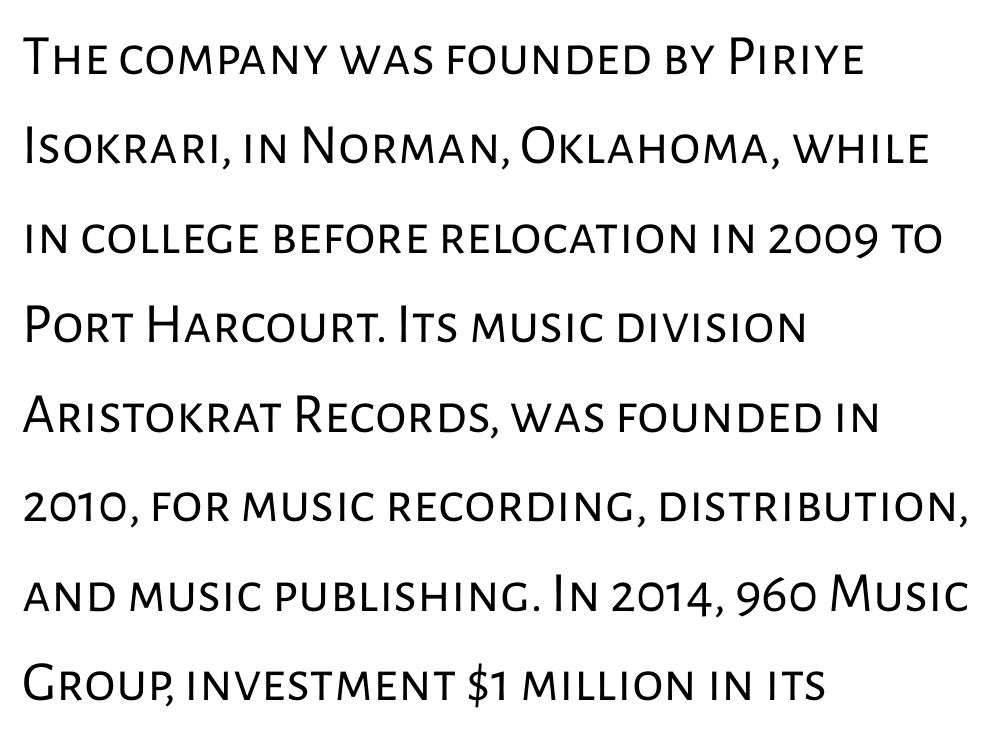
{"serif": "no", "italic": "no", "bold": "no", "weight": "regular", "width": "normal", "stroke_contrast": "low", "x_height": "medium", "monospaced": "no", "underline": "no", "align": "left", "line_spacing": "normal", "line_spacing_ratio": 1.57, "letter_spacing": "normal", "letter_spacing_em": 0.0, "glyph_px": 57}
